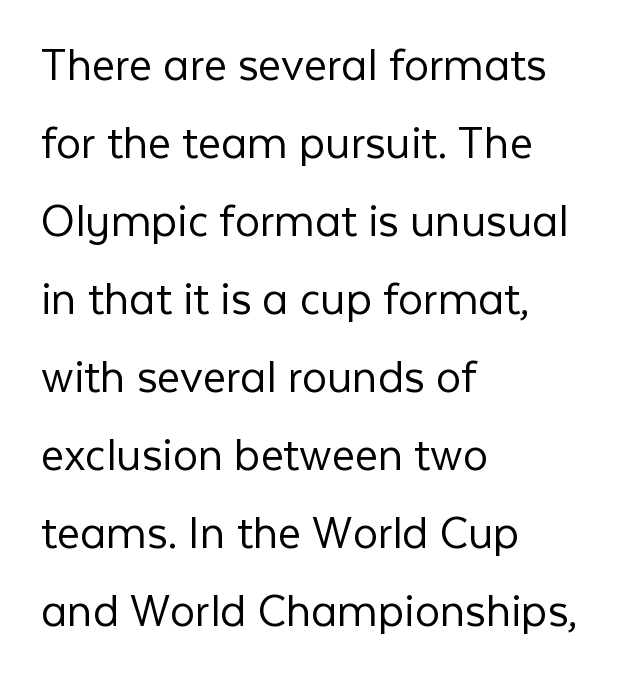
Q: Is the text bold? A: No.
Q: Is the text italic (slanted)? A: No, it is upright.
Q: Is the typeface a serif or a sans-serif typeface? A: Sans-serif.
Q: Is the text underlined? A: No.
Q: How is the paragraph aligned? A: Left-aligned.
Q: Is the spacing between letters normal or unusually wide? A: Normal.
Q: Is the spacing between lines tight, normal or loose? A: Normal.
Q: Width (condensed, normal, or wide)? A: Normal.
Q: Stroke contrast? A: Low.
Q: x-height? A: Medium.
Q: Monospaced? A: No.
